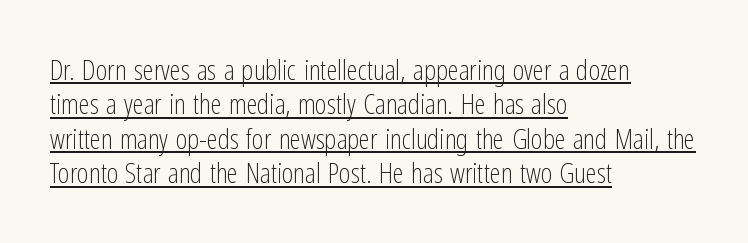
{"serif": "no", "italic": "no", "bold": "no", "weight": "light", "width": "condensed", "stroke_contrast": "low", "x_height": "medium", "monospaced": "no", "underline": "yes", "align": "left", "line_spacing_ratio": 1.23, "letter_spacing": "normal", "letter_spacing_em": 0.0, "glyph_px": 28}
